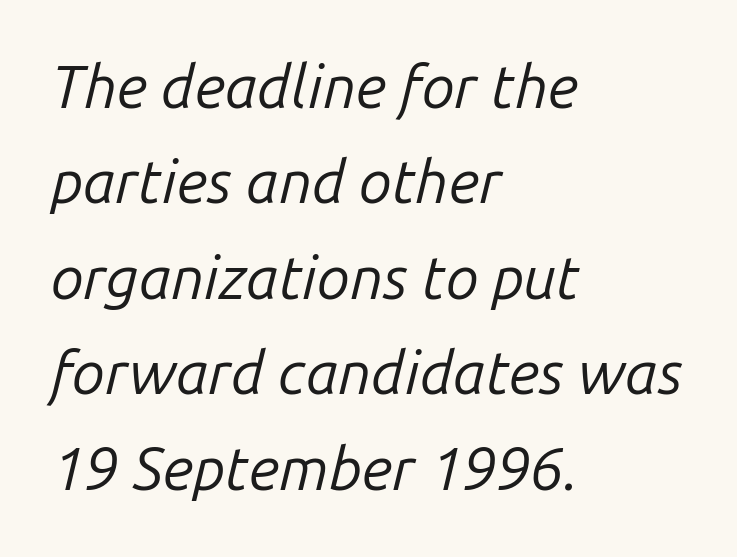
Q: Is the text bold? A: No.
Q: Is the text italic (slanted)? A: Yes, it leans right by about 14 degrees.
Q: Is the text underlined? A: No.
Q: How is the paragraph aligned? A: Left-aligned.
Q: Is the spacing between letters normal or unusually wide? A: Normal.
Q: Is the spacing between lines tight, normal or loose? A: Normal.
Q: Width (condensed, normal, or wide)? A: Normal.
Q: Stroke contrast? A: Low.
Q: x-height? A: Medium.
Q: Monospaced? A: No.
